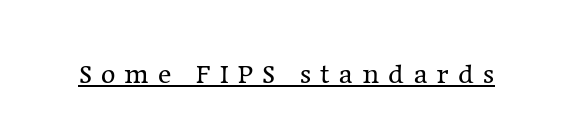
Q: Is the text bold? A: No.
Q: Is the text italic (slanted)? A: No, it is upright.
Q: Is the typeface a serif or a sans-serif typeface? A: Serif.
Q: Is the text underlined? A: Yes.
Q: Is the spacing between letters normal or unusually wide? A: Unusually wide.
Q: Width (condensed, normal, or wide)? A: Normal.
Q: Stroke contrast? A: Low.
Q: x-height? A: Medium.
Q: Monospaced? A: No.
